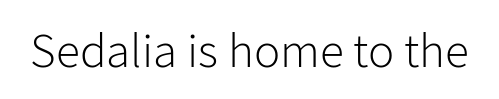
Q: Is the text bold? A: No.
Q: Is the text italic (slanted)? A: No, it is upright.
Q: Is the typeface a serif or a sans-serif typeface? A: Sans-serif.
Q: Is the text underlined? A: No.
Q: Is the spacing between letters normal or unusually wide? A: Normal.
Q: Width (condensed, normal, or wide)? A: Normal.
Q: Stroke contrast? A: Low.
Q: x-height? A: Medium.
Q: Monospaced? A: No.
